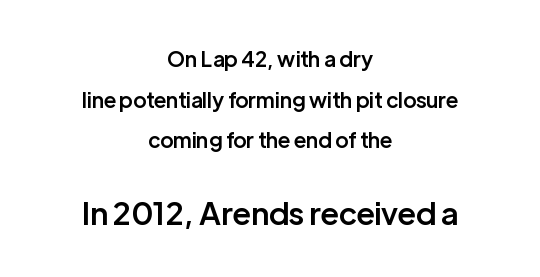
Compared with typical paragraphs, the rows here are farther apart. The type is set solid horizontally, with unmodified tracking. Posture: vertical. Looks like regular typesetting: each glyph gets only the width it needs. A sans-serif font was chosen for this passage. Caption: semibold face, moderately heavy strokes.
